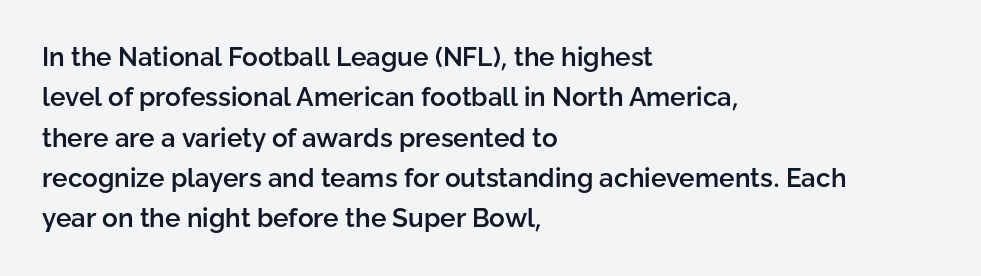
The image shows 26 px text type, upright; set left-aligned, normal line spacing (1.55x), normal letter spacing, not underlined.
